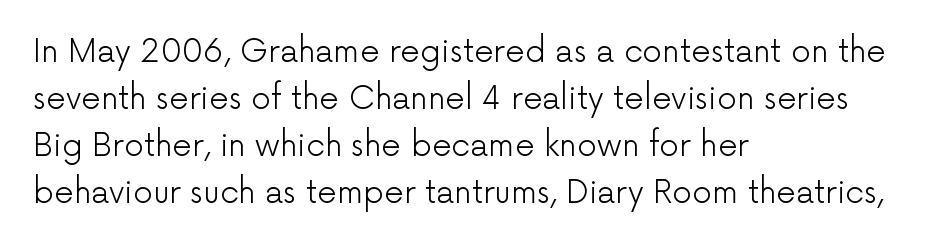
A typesetter would call this leading conventional body-copy spacing. A bare baseline throughout the passage. A quiet, ordinary-to-light weight characterises the typeface. Ascenders rise straight up at ninety degrees. Stroke terminals: plain, sans-serif.
